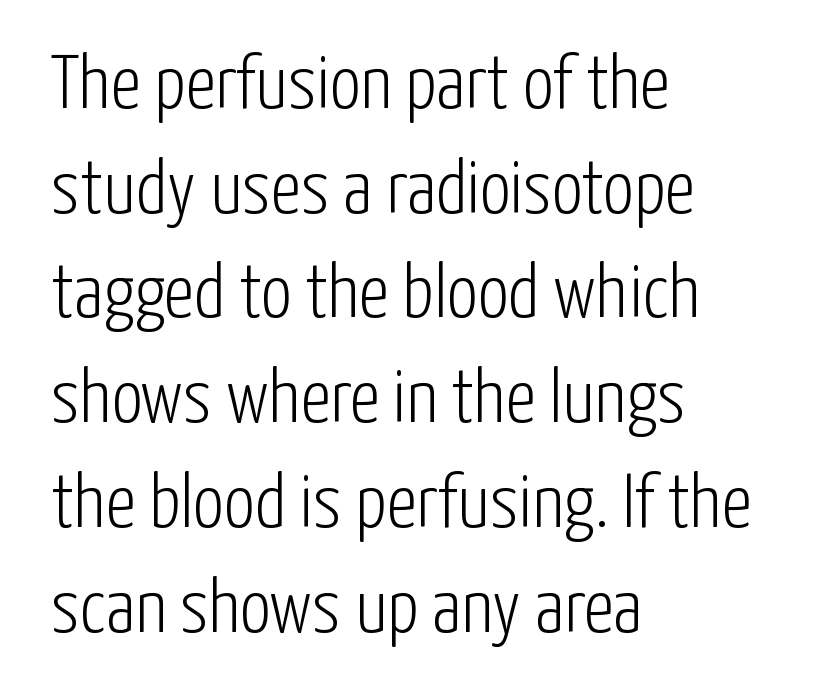
Q: Is the text bold? A: No.
Q: Is the text italic (slanted)? A: No, it is upright.
Q: Is the typeface a serif or a sans-serif typeface? A: Sans-serif.
Q: Is the text underlined? A: No.
Q: How is the paragraph aligned? A: Left-aligned.
Q: Is the spacing between letters normal or unusually wide? A: Normal.
Q: Is the spacing between lines tight, normal or loose? A: Normal.
Q: Width (condensed, normal, or wide)? A: Condensed.
Q: Stroke contrast? A: Low.
Q: x-height? A: Medium.
Q: Monospaced? A: No.
